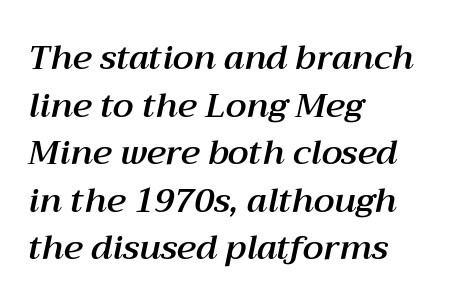
{"italic": "yes", "lean": "right", "slant_degrees": 12, "width": "normal", "stroke_contrast": "medium", "x_height": "medium", "monospaced": "no", "underline": "no", "align": "left", "line_spacing": "normal", "line_spacing_ratio": 1.4, "letter_spacing": "normal", "letter_spacing_em": 0.0, "glyph_px": 34}
